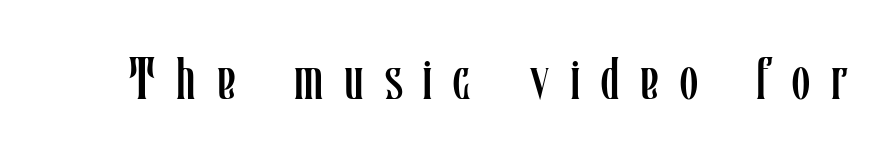
{"italic": "no", "bold": "no", "weight": "regular", "width": "condensed", "stroke_contrast": "low", "x_height": "medium", "monospaced": "no", "underline": "no", "letter_spacing": "wide", "letter_spacing_em": 0.36, "glyph_px": 59}
